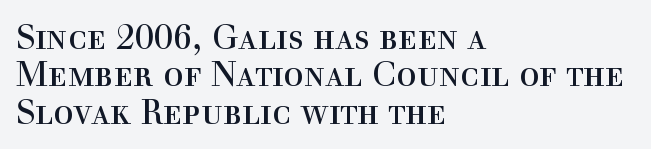
The image shows 34 px regular-weight serif type, upright; set left-aligned, tight line spacing (1.1x), normal letter spacing, not underlined; a medium x-height.
